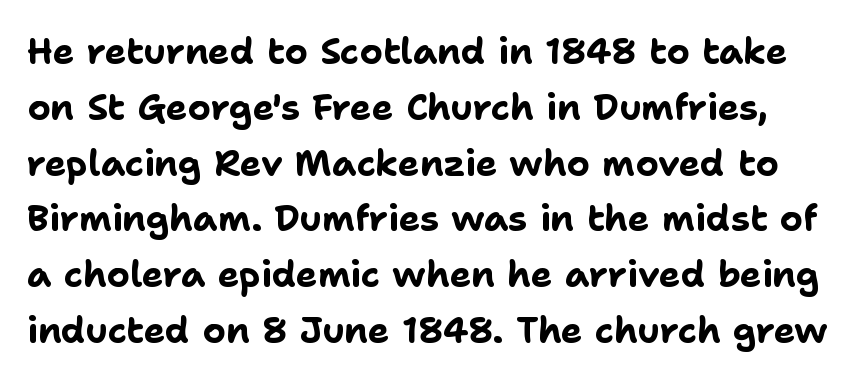
{"serif": "no", "italic": "no", "bold": "yes", "weight": "bold", "width": "normal", "stroke_contrast": "low", "x_height": "medium", "monospaced": "no", "underline": "no", "line_spacing": "normal", "line_spacing_ratio": 1.55, "letter_spacing": "normal", "letter_spacing_em": 0.0, "glyph_px": 36}
